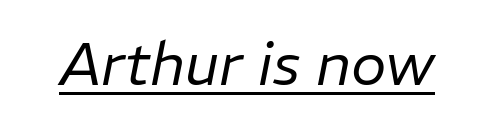
Q: Is the text bold? A: No.
Q: Is the text italic (slanted)? A: Yes, it leans right by about 11 degrees.
Q: Is the text underlined? A: Yes.
Q: Is the spacing between letters normal or unusually wide? A: Normal.
Q: Width (condensed, normal, or wide)? A: Normal.
Q: Stroke contrast? A: Low.
Q: x-height? A: Medium.
Q: Monospaced? A: No.
